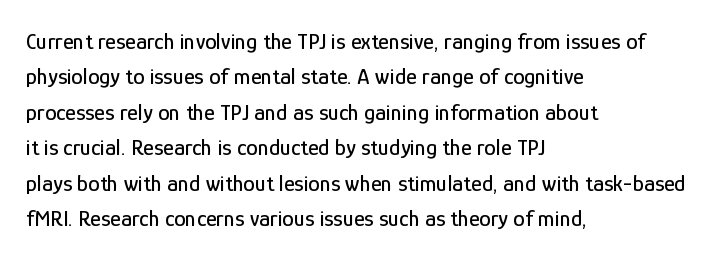
{"italic": "no", "underline": "no", "align": "left", "line_spacing": "normal", "line_spacing_ratio": 1.54, "letter_spacing": "normal", "letter_spacing_em": 0.0, "glyph_px": 23}
